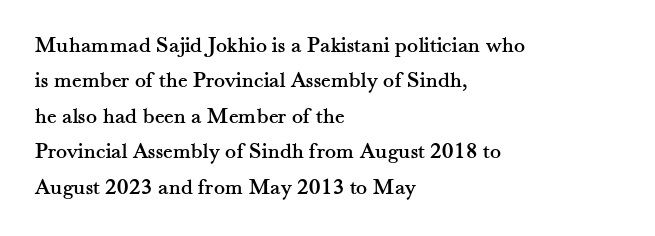
Nope, not italic — everything's standing straight. Words appear dense and cohesive because spacing is normal. The baseline area is clear. These lines sit exactly where default settings would place them. The compositor pushed each line to the left boundary.
